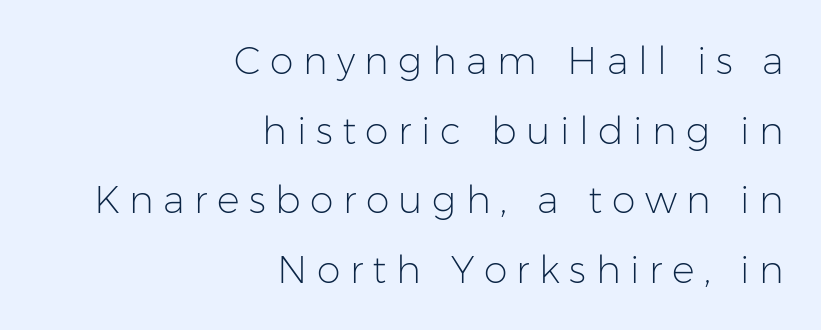
{"serif": "no", "italic": "no", "bold": "no", "weight": "light", "width": "normal", "stroke_contrast": "low", "x_height": "medium", "monospaced": "no", "underline": "no", "align": "right", "line_spacing_ratio": 1.83, "letter_spacing": "wide", "letter_spacing_em": 0.25, "glyph_px": 38}
